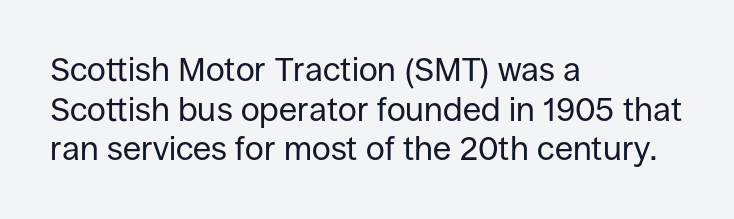
This sample uses a sans-serif face. The letterforms sit at book weight or below. Is this a fixed-width face? No — the glyphs have proportional, varying widths. Words appear dense and cohesive because spacing is normal. Only glyphs here, with clear space below each row. The lines in this sample share a left origin and differ only in where they stop.
